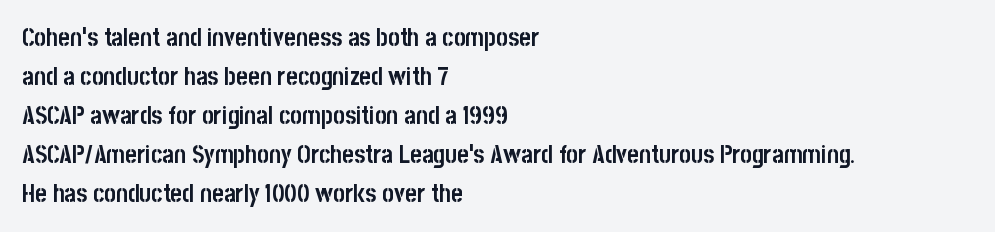
Q: Is the text bold? A: Yes.
Q: Is the text italic (slanted)? A: No, it is upright.
Q: Is the text underlined? A: No.
Q: How is the paragraph aligned? A: Left-aligned.
Q: Is the spacing between letters normal or unusually wide? A: Normal.
Q: Is the spacing between lines tight, normal or loose? A: Normal.
